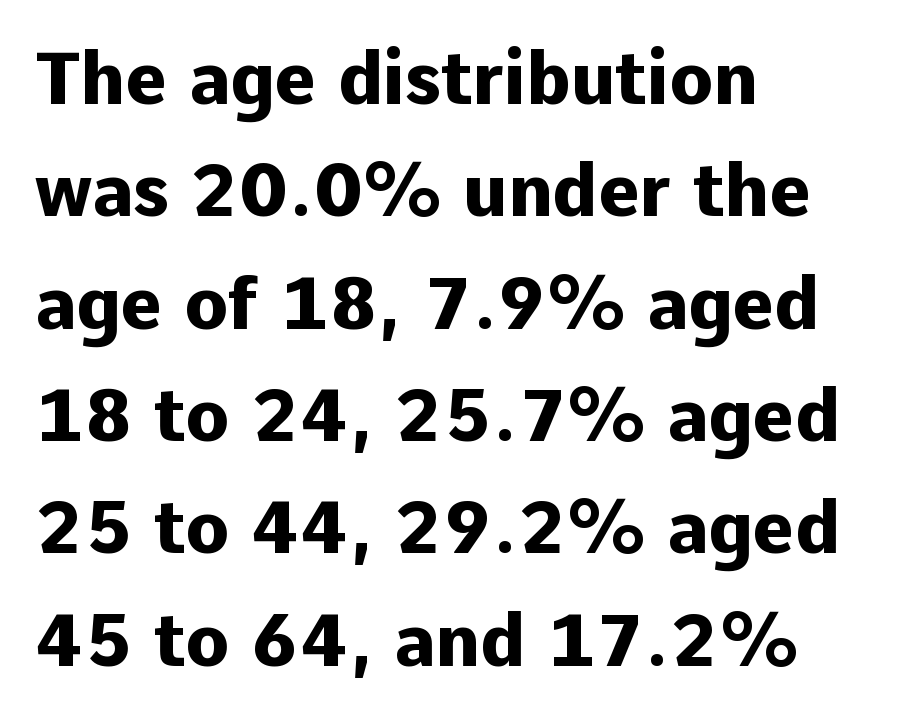
{"serif": "no", "italic": "no", "bold": "yes", "weight": "heavy", "width": "normal", "stroke_contrast": "low", "x_height": "medium", "monospaced": "no", "underline": "no", "align": "left", "line_spacing": "normal", "line_spacing_ratio": 1.56, "letter_spacing": "normal", "letter_spacing_em": 0.0, "glyph_px": 72}
